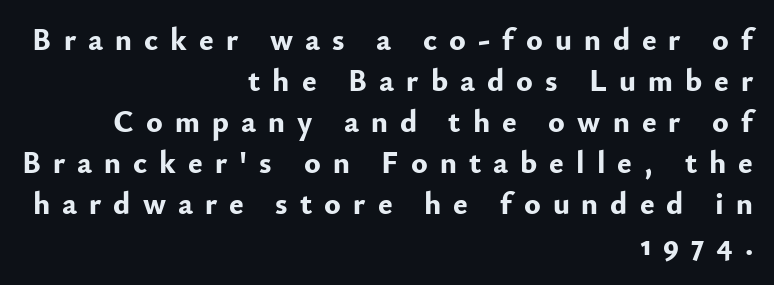
Q: Is the text bold? A: Yes.
Q: Is the text italic (slanted)? A: No, it is upright.
Q: Is the typeface a serif or a sans-serif typeface? A: Sans-serif.
Q: Is the text underlined? A: No.
Q: How is the paragraph aligned? A: Right-aligned.
Q: Is the spacing between letters normal or unusually wide? A: Unusually wide.
Q: Is the spacing between lines tight, normal or loose? A: Normal.
Q: Width (condensed, normal, or wide)? A: Normal.
Q: Stroke contrast? A: Low.
Q: x-height? A: Small.
Q: Monospaced? A: No.
